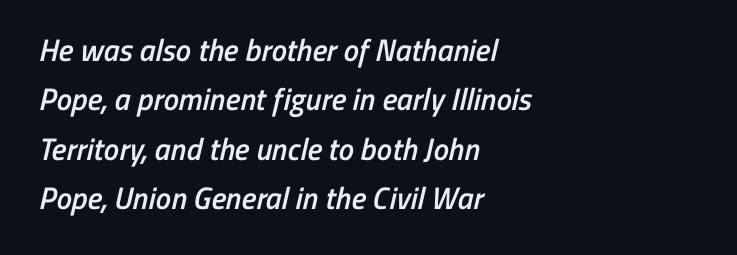
{"serif": "no", "bold": "semi", "weight": "semibold", "width": "condensed", "stroke_contrast": "low", "x_height": "medium", "monospaced": "no", "underline": "no", "align": "left", "line_spacing": "normal", "line_spacing_ratio": 1.59, "letter_spacing": "normal", "letter_spacing_em": 0.0, "glyph_px": 31}
